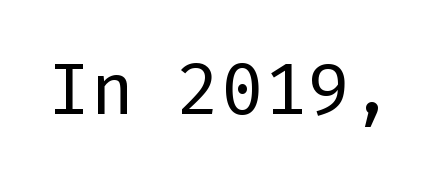
The image shows 72 px regular-weight sans-serif type, upright; set normal letter spacing, not underlined; low stroke contrast and a medium x-height.
